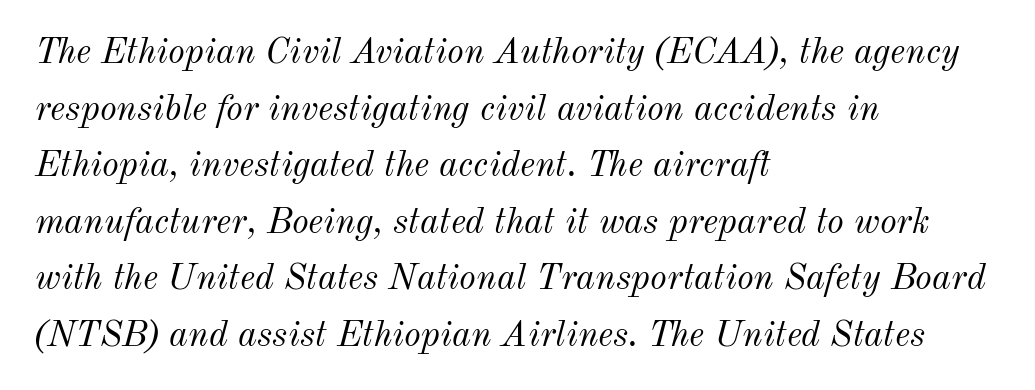
Q: Is the text bold? A: No.
Q: Is the text italic (slanted)? A: Yes, it leans right by about 12 degrees.
Q: Is the text underlined? A: No.
Q: How is the paragraph aligned? A: Left-aligned.
Q: Is the spacing between letters normal or unusually wide? A: Normal.
Q: Is the spacing between lines tight, normal or loose? A: Normal.
Q: Width (condensed, normal, or wide)? A: Normal.
Q: Stroke contrast? A: Medium.
Q: x-height? A: Small.
Q: Monospaced? A: No.
